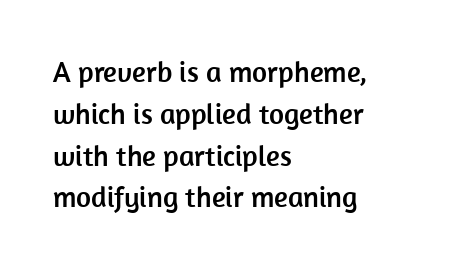
Q: Is the text italic (slanted)? A: No, it is upright.
Q: Is the typeface a serif or a sans-serif typeface? A: Sans-serif.
Q: Is the text underlined? A: No.
Q: How is the paragraph aligned? A: Left-aligned.
Q: Is the spacing between letters normal or unusually wide? A: Normal.
Q: Is the spacing between lines tight, normal or loose? A: Normal.
Q: Width (condensed, normal, or wide)? A: Normal.
Q: Stroke contrast? A: Low.
Q: x-height? A: Medium.
Q: Monospaced? A: No.
